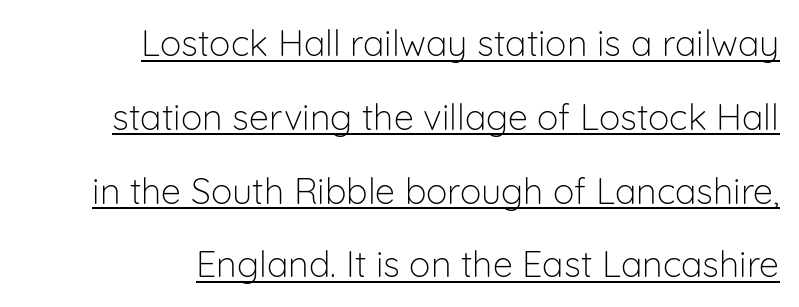
The image shows 36 px light sans-serif type, upright; set right-aligned, loose line spacing (2.05x), normal letter spacing, underlined; low stroke contrast and a medium x-height.
